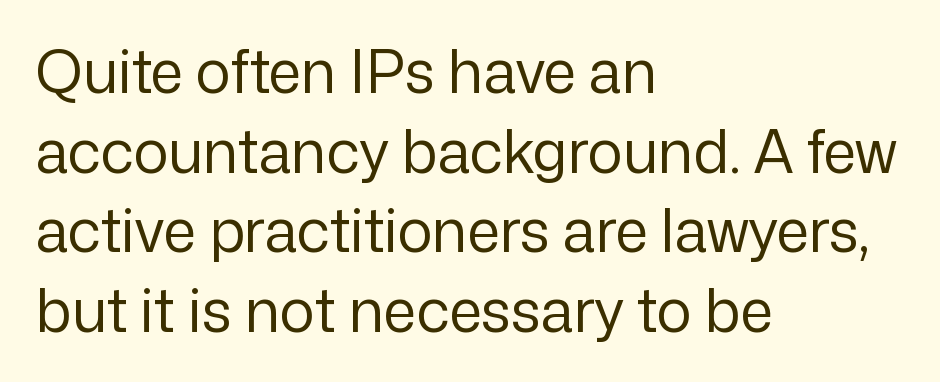
{"serif": "no", "italic": "no", "bold": "no", "weight": "regular", "width": "normal", "stroke_contrast": "low", "x_height": "medium", "monospaced": "no", "underline": "no", "align": "left", "line_spacing": "normal", "line_spacing_ratio": 1.35, "letter_spacing": "normal", "letter_spacing_em": 0.0, "glyph_px": 59}
